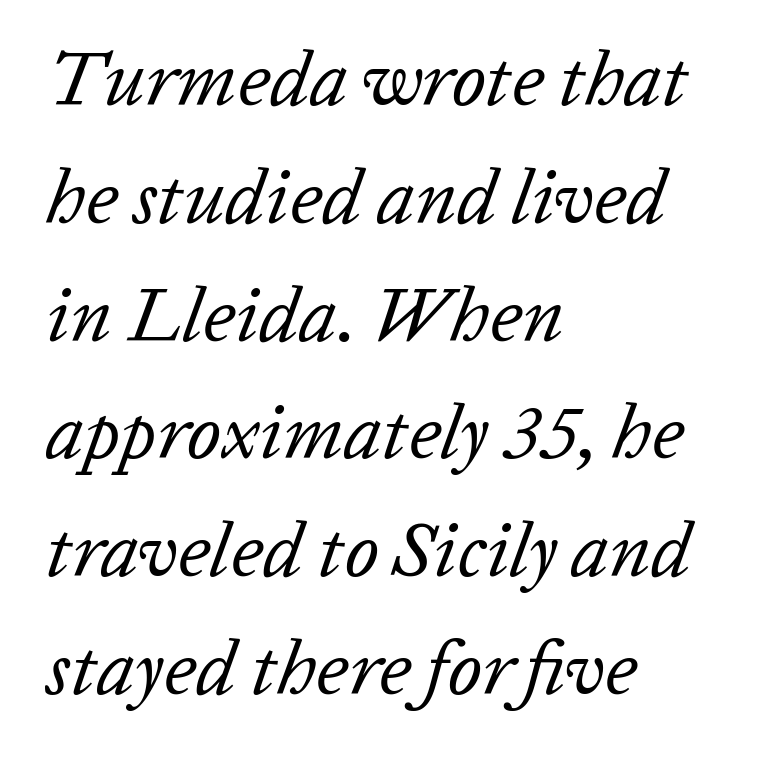
Q: Is the text bold? A: No.
Q: Is the text italic (slanted)? A: Yes, it leans right by about 20 degrees.
Q: Is the text underlined? A: No.
Q: How is the paragraph aligned? A: Left-aligned.
Q: Is the spacing between letters normal or unusually wide? A: Normal.
Q: Is the spacing between lines tight, normal or loose? A: Normal.
Q: Width (condensed, normal, or wide)? A: Normal.
Q: Stroke contrast? A: Low.
Q: x-height? A: Medium.
Q: Monospaced? A: No.
